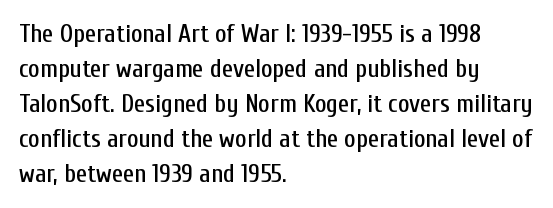
The rendering uses a moderate line-height, typical for paragraphs. A typesetter would call this zero additional tracking. Teacher's note: observe the even left margin — that is flush-left alignment. The string is rendered with underlining switched off. Posture: straight, roman, zero tilt.
